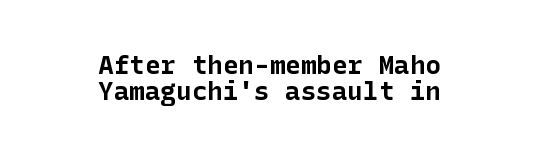
The image shows 26 px bold type, upright; set centered, tight line spacing (1.0x), normal letter spacing, not underlined.
